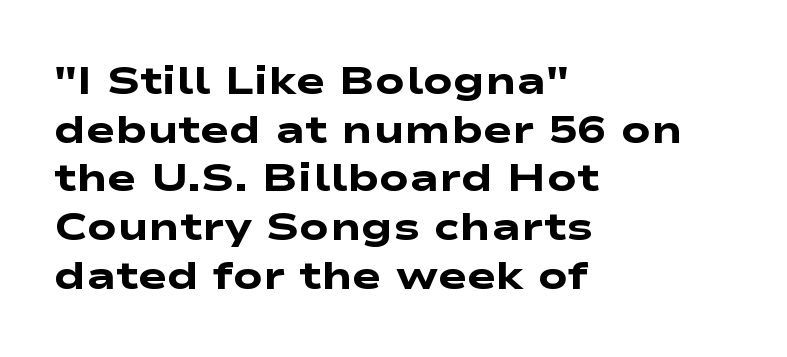
Rows of type keep a routine distance in the vertical direction. Alignment: flush left. Look at the tracking — it's just the regular setting, nothing added. A full-strength bold gives these letters their thick strokes. Here the designer chose a conventional face with non-uniform glyph widths.
